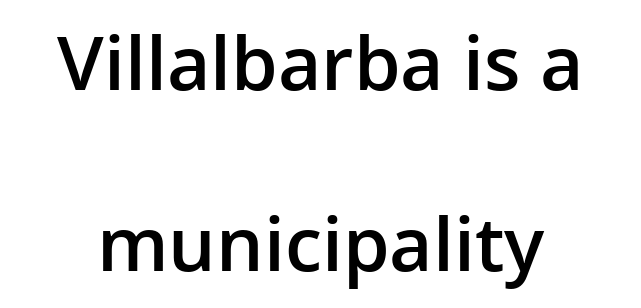
The image shows 75 px semibold sans-serif type, upright; set loose line spacing (2.42x), normal letter spacing, not underlined; low stroke contrast and a medium x-height.
